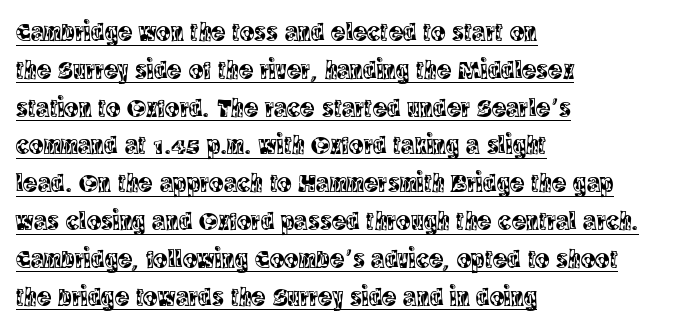
Horizontally, the lines are justified to the leading edge only. Honestly, the underline is the first thing you notice here. The specimen reads as upright at a glance. Compared with typical paragraphs, the rows here are spaced about the same. In terms of letterspacing, this is plain default setting.
